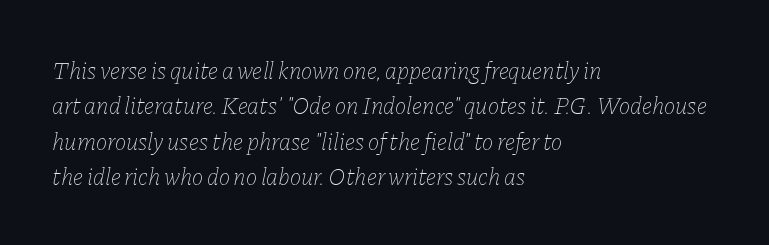
{"italic": "yes", "lean": "right", "slant_degrees": 11, "bold": "no", "underline": "no", "align": "left", "line_spacing": "normal", "line_spacing_ratio": 1.47, "letter_spacing": "normal", "letter_spacing_em": 0.0, "glyph_px": 24}
